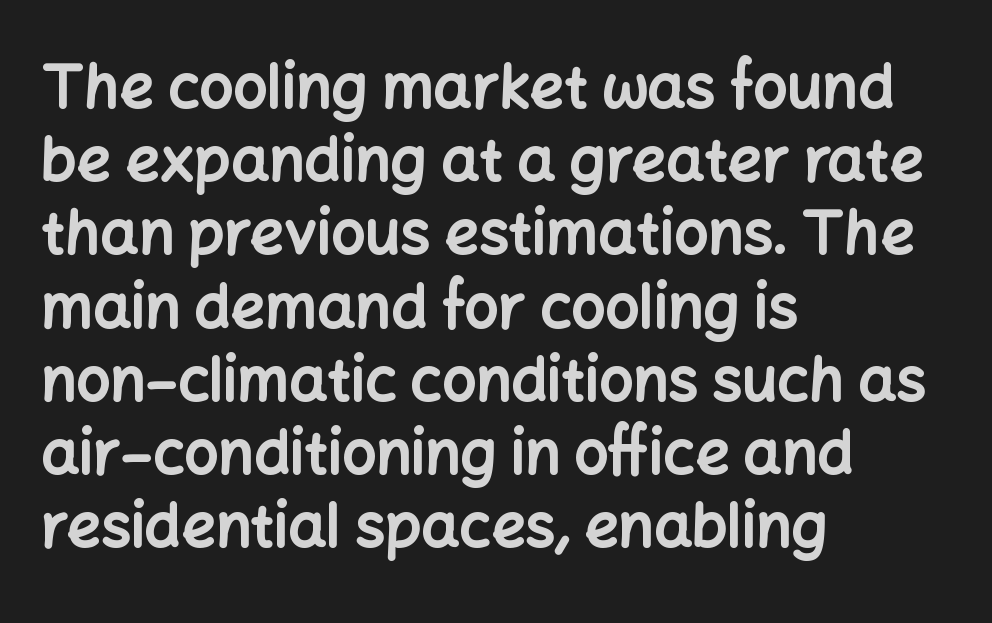
The image shows 60 px bold sans-serif type, upright; set left-aligned, line spacing 1.22x, normal letter spacing, not underlined; low stroke contrast and a medium x-height.
